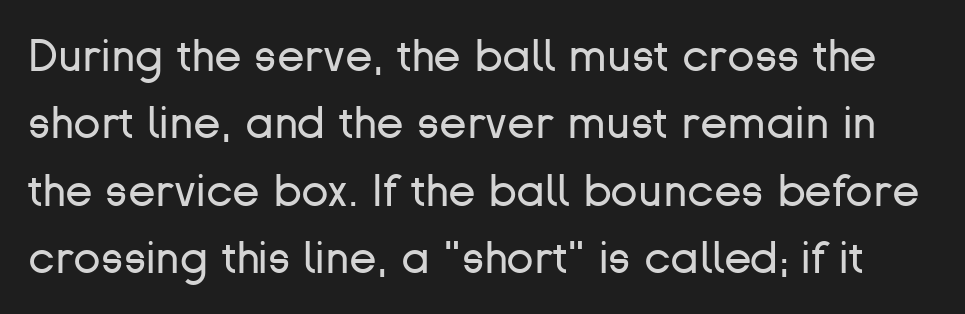
The image shows 45 px regular-weight sans-serif type, upright; set normal line spacing (1.5x), normal letter spacing, not underlined; low stroke contrast and a medium x-height.
